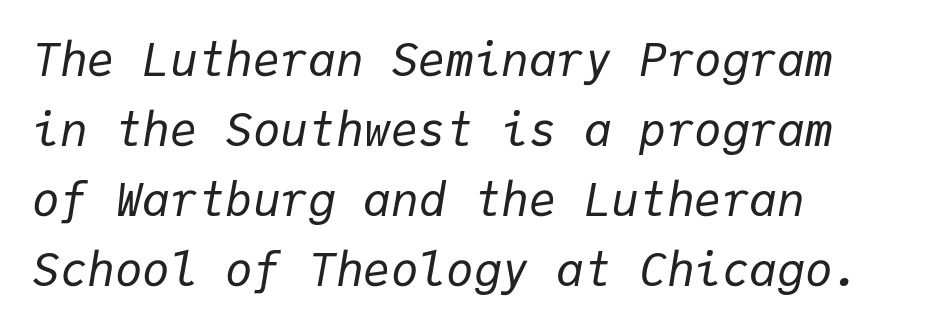
The image shows 46 px regular-weight type, italic (leaning right), monospaced; set left-aligned, normal line spacing (1.52x), normal letter spacing, not underlined; low stroke contrast and a medium x-height.
